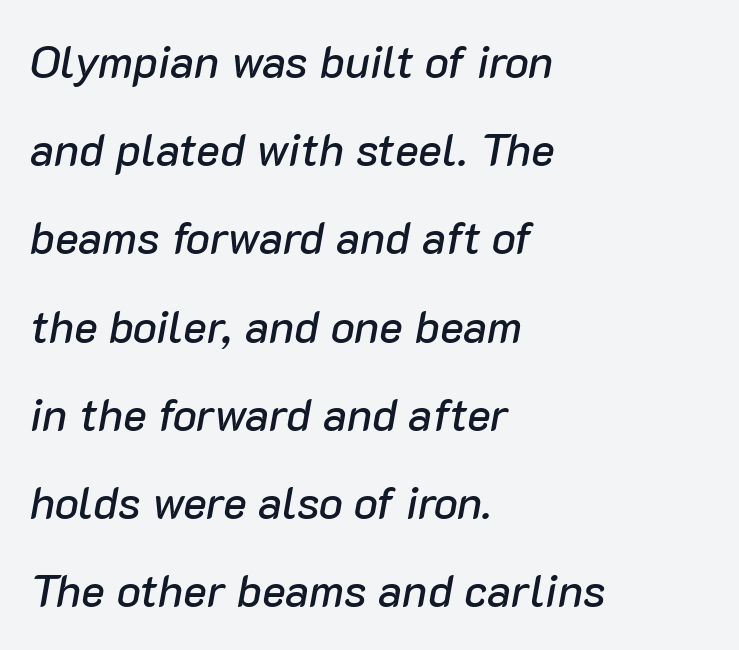
Decoration check: the copy has no underline. Compared with typical paragraphs, the rows here are farther apart. You could not count columns in this text — the font is proportionally spaced. These lines keep a tight, regular rhythm from letter to letter. The ragged edge is on the right, which tells us the setting is flush left. Rendered with sloped, italic letterforms.
